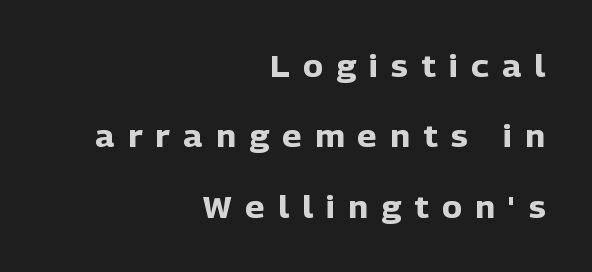
Q: Is the text bold? A: Yes.
Q: Is the text italic (slanted)? A: No, it is upright.
Q: Is the typeface a serif or a sans-serif typeface? A: Sans-serif.
Q: Is the text underlined? A: No.
Q: How is the paragraph aligned? A: Right-aligned.
Q: Is the spacing between letters normal or unusually wide? A: Unusually wide.
Q: Is the spacing between lines tight, normal or loose? A: Loose.
Q: Width (condensed, normal, or wide)? A: Normal.
Q: Stroke contrast? A: Low.
Q: x-height? A: Medium.
Q: Monospaced? A: No.
